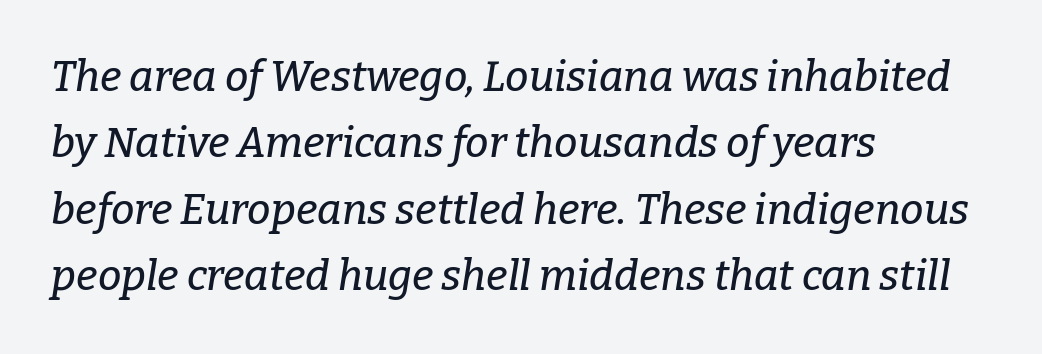
The image shows 42 px serif type, italic (leaning right); set left-aligned, normal line spacing (1.58x), normal letter spacing, not underlined; low stroke contrast and a medium x-height.
